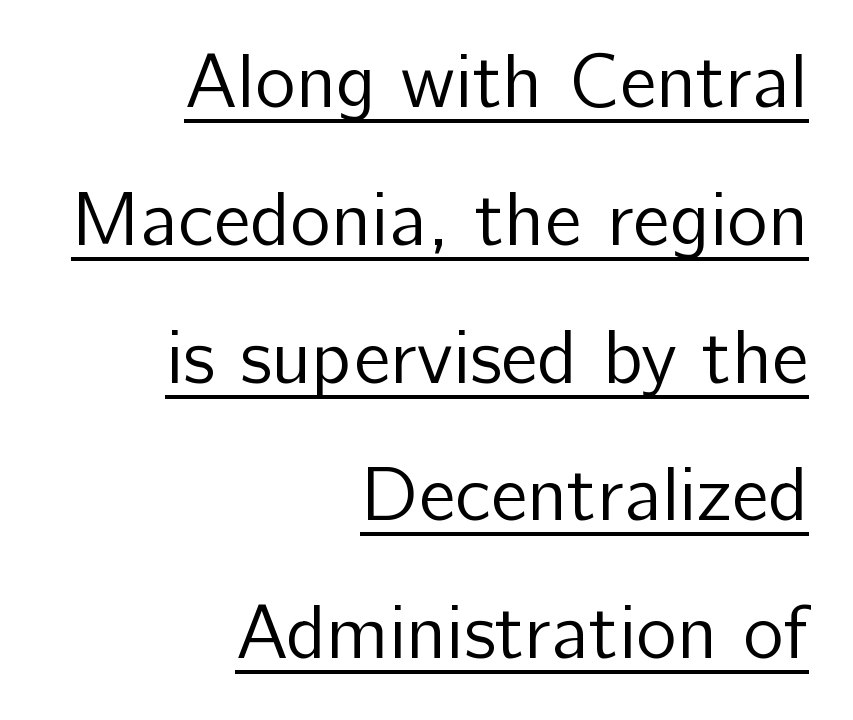
Q: Is the text bold? A: No.
Q: Is the text italic (slanted)? A: No, it is upright.
Q: Is the typeface a serif or a sans-serif typeface? A: Sans-serif.
Q: Is the text underlined? A: Yes.
Q: How is the paragraph aligned? A: Right-aligned.
Q: Is the spacing between letters normal or unusually wide? A: Normal.
Q: Width (condensed, normal, or wide)? A: Normal.
Q: Stroke contrast? A: Low.
Q: x-height? A: Medium.
Q: Monospaced? A: No.
